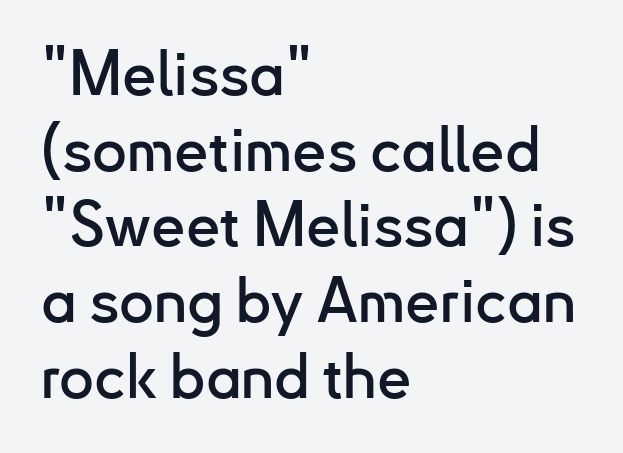
Q: Is the text italic (slanted)? A: No, it is upright.
Q: Is the typeface a serif or a sans-serif typeface? A: Sans-serif.
Q: Is the text underlined? A: No.
Q: How is the paragraph aligned? A: Left-aligned.
Q: Is the spacing between letters normal or unusually wide? A: Normal.
Q: Width (condensed, normal, or wide)? A: Normal.
Q: Stroke contrast? A: Low.
Q: x-height? A: Small.
Q: Monospaced? A: No.
